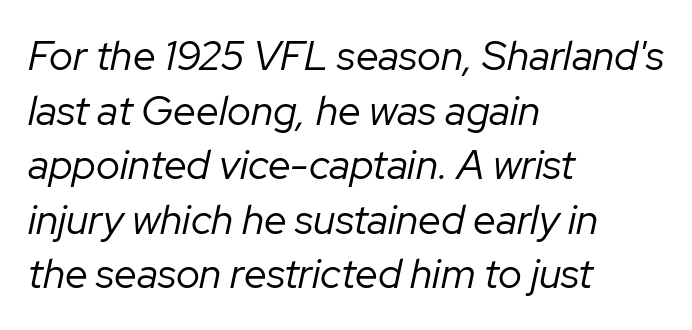
The space directly below the letters is spotless. There is no visible air inserted between adjacent glyphs. Varying glyph widths throughout — classic text-font behaviour. Vertical spacing — default.
